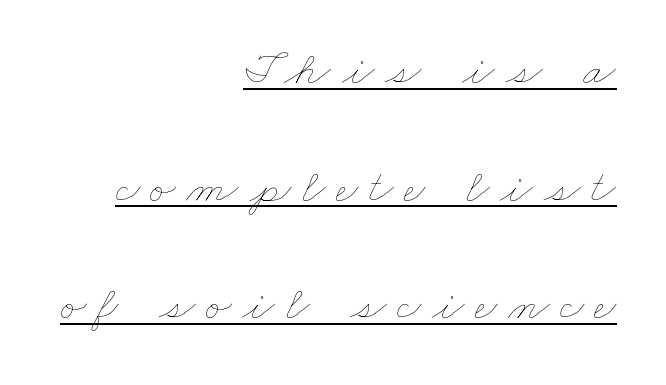
The image shows 48 px thin, wide type; set right-aligned, loose line spacing (2.45x), unusually wide letter spacing (+0.22 em), underlined; low stroke contrast and a small x-height.
